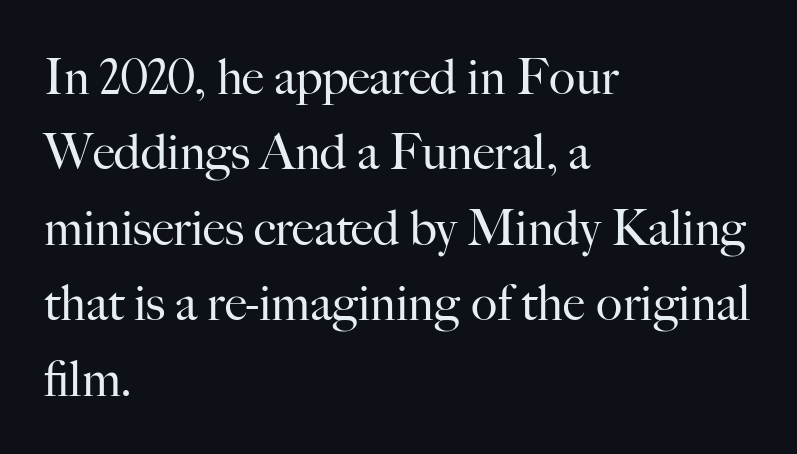
{"serif": "yes", "italic": "no", "bold": "no", "weight": "regular", "width": "normal", "stroke_contrast": "high", "x_height": "small", "monospaced": "no", "underline": "no", "align": "left", "line_spacing": "normal", "line_spacing_ratio": 1.54, "letter_spacing": "normal", "letter_spacing_em": 0.0, "glyph_px": 49}
